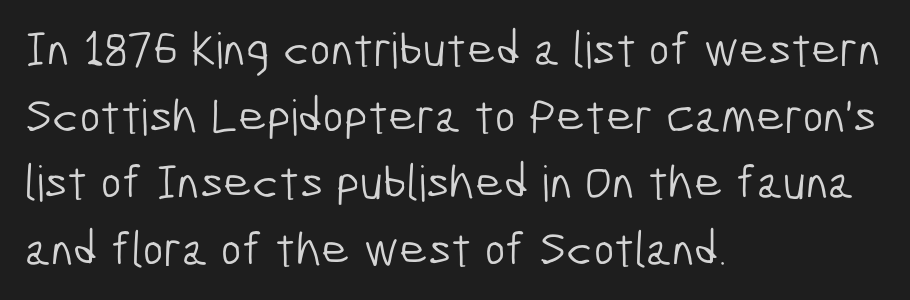
Q: Is the text bold? A: No.
Q: Is the typeface a serif or a sans-serif typeface? A: Sans-serif.
Q: Is the text underlined? A: No.
Q: How is the paragraph aligned? A: Left-aligned.
Q: Is the spacing between letters normal or unusually wide? A: Normal.
Q: Is the spacing between lines tight, normal or loose? A: Normal.
Q: Width (condensed, normal, or wide)? A: Condensed.
Q: Stroke contrast? A: Low.
Q: x-height? A: Medium.
Q: Monospaced? A: No.
